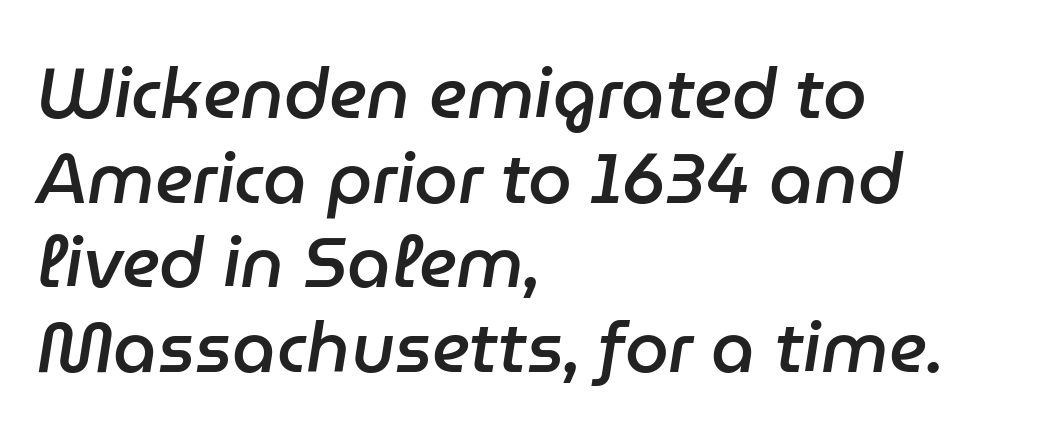
Q: Is the text bold? A: Semi-bold.
Q: Is the text italic (slanted)? A: Yes, it leans right by about 9 degrees.
Q: Is the text underlined? A: No.
Q: How is the paragraph aligned? A: Left-aligned.
Q: Is the spacing between letters normal or unusually wide? A: Normal.
Q: Width (condensed, normal, or wide)? A: Normal.
Q: Stroke contrast? A: Low.
Q: x-height? A: Medium.
Q: Monospaced? A: No.
